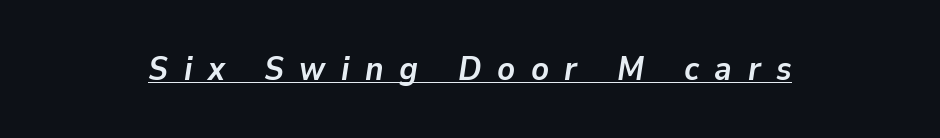
Spacing verdict: proportional, widths tailored to each character. Slanted lettering throughout. Letter spacing: wide. Has an underline been added? It has. Its strokes are broad and dark, the hallmark of bold type.
